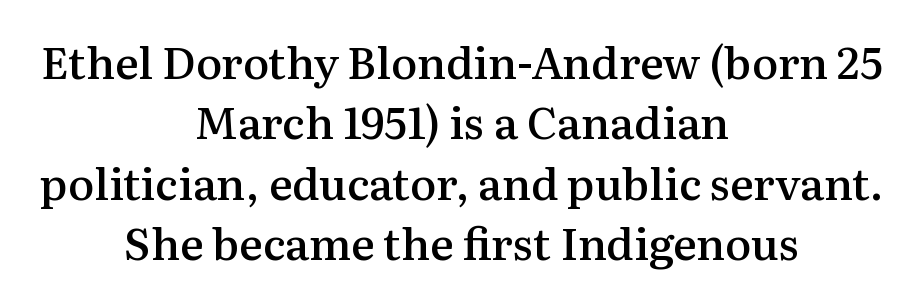
The typesetter chose a symmetrical, centered arrangement here. The vertical gap from one line to the next is medium. Moderately thickened strokes mark this as semibold type. Character widths vary here, with narrow letters taking less room than wide ones. The specimen omits any rule beneath the text block's lines.
